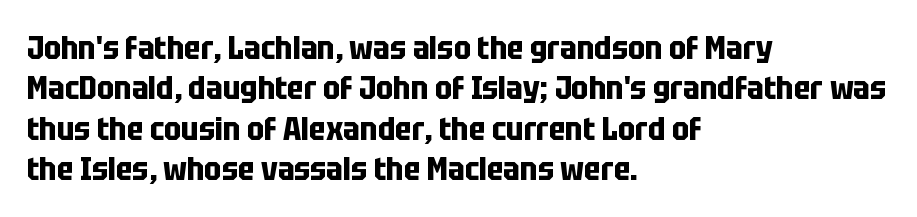
{"serif": "no", "italic": "no", "bold": "yes", "weight": "bold", "width": "condensed", "stroke_contrast": "low", "x_height": "large", "monospaced": "no", "underline": "no", "align": "left", "line_spacing": "normal", "line_spacing_ratio": 1.26, "letter_spacing": "normal", "letter_spacing_em": 0.0, "glyph_px": 32}
